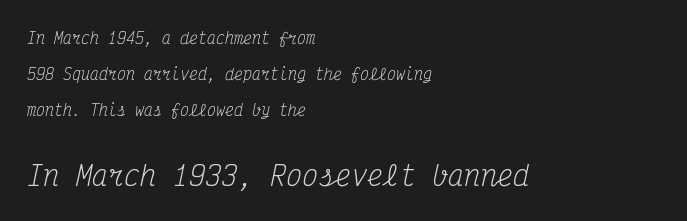
The image shows 27 px text type, italic (leaning right); set left-aligned, loose line spacing (2.39x), normal letter spacing, not underlined; the second (bottom) block is 1.8x larger.
